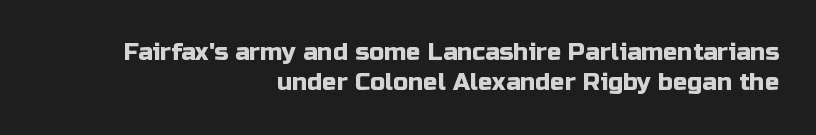
Q: Is the text italic (slanted)? A: No, it is upright.
Q: Is the text underlined? A: No.
Q: How is the paragraph aligned? A: Right-aligned.
Q: Is the spacing between letters normal or unusually wide? A: Normal.
Q: Is the spacing between lines tight, normal or loose? A: Normal.
